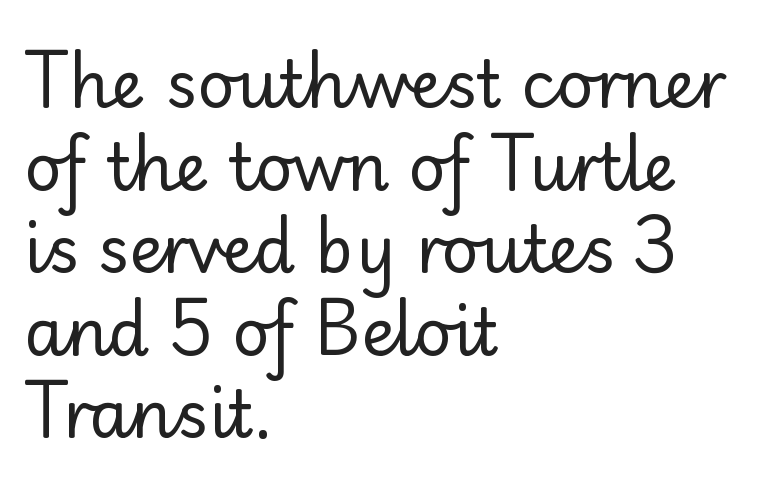
{"serif": "no", "italic": "no", "bold": "no", "weight": "regular", "width": "normal", "stroke_contrast": "low", "x_height": "small", "monospaced": "no", "underline": "no", "align": "left", "line_spacing": "normal", "line_spacing_ratio": 1.27, "letter_spacing": "normal", "letter_spacing_em": 0.0, "glyph_px": 65}
